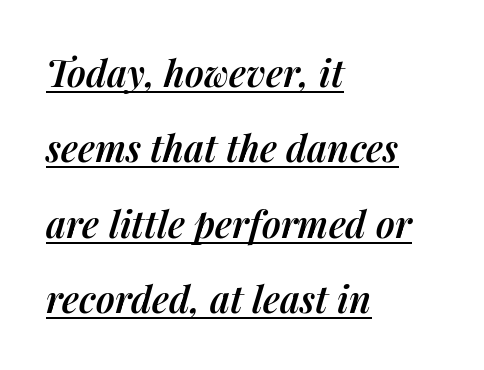
Q: Is the text bold? A: Semi-bold.
Q: Is the text italic (slanted)? A: Yes, it leans right by about 14 degrees.
Q: Is the text underlined? A: Yes.
Q: How is the paragraph aligned? A: Left-aligned.
Q: Is the spacing between letters normal or unusually wide? A: Normal.
Q: Is the spacing between lines tight, normal or loose? A: Loose.
Q: Width (condensed, normal, or wide)? A: Normal.
Q: Stroke contrast? A: Medium.
Q: x-height? A: Medium.
Q: Monospaced? A: No.
